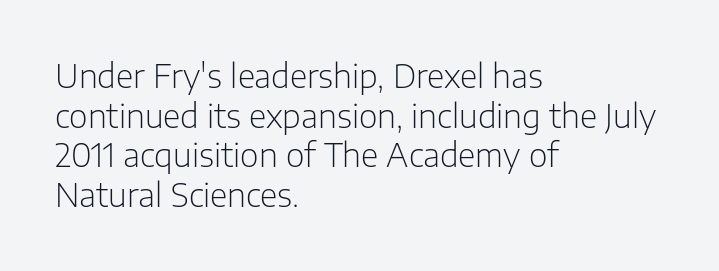
Q: Is the text bold? A: No.
Q: Is the text italic (slanted)? A: No, it is upright.
Q: Is the typeface a serif or a sans-serif typeface? A: Sans-serif.
Q: Is the text underlined? A: No.
Q: How is the paragraph aligned? A: Left-aligned.
Q: Is the spacing between letters normal or unusually wide? A: Normal.
Q: Width (condensed, normal, or wide)? A: Normal.
Q: Stroke contrast? A: Low.
Q: x-height? A: Medium.
Q: Monospaced? A: No.
